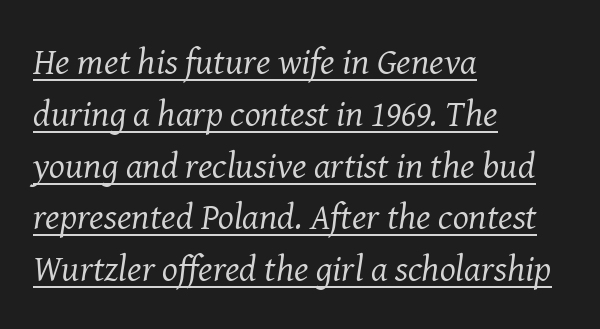
{"serif": "yes", "italic": "yes", "lean": "right", "slant_degrees": 8, "bold": "no", "weight": "regular", "width": "normal", "stroke_contrast": "medium", "x_height": "medium", "monospaced": "no", "underline": "yes", "align": "left", "line_spacing": "normal", "line_spacing_ratio": 1.4, "letter_spacing": "normal", "letter_spacing_em": 0.0, "glyph_px": 37}
